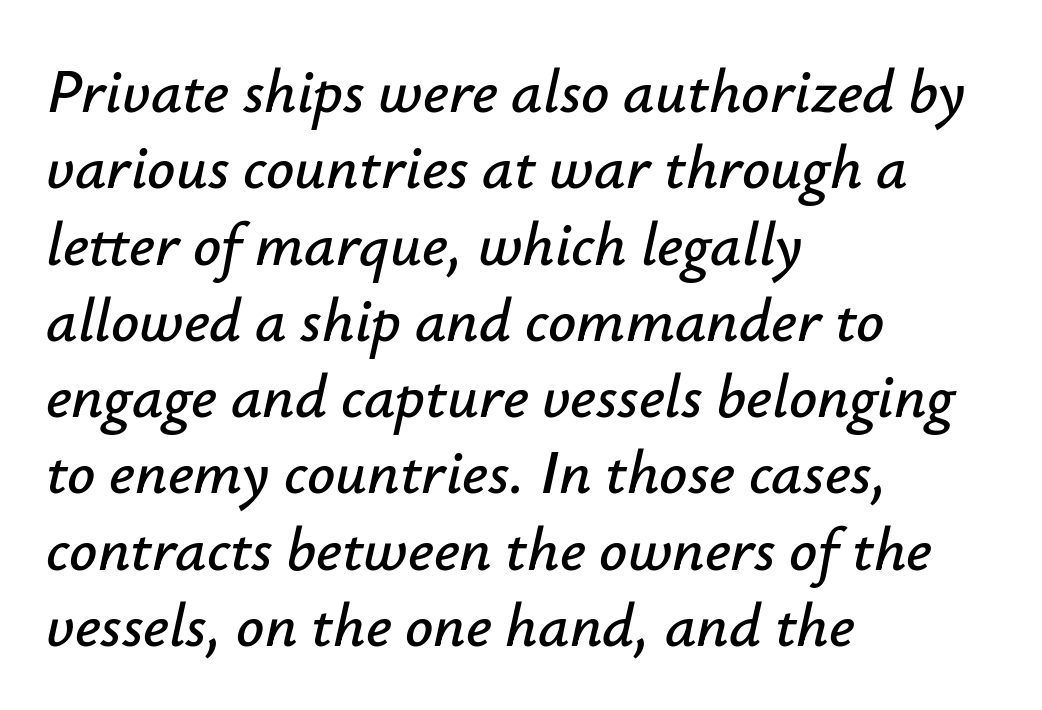
Observe the lean: these are italic letterforms. Between one letter and the next there's only the usual sliver of space. Horizontally, the lines are justified to the leading edge only. Letters rest on an invisible, unmarked baseline. Is this a fixed-width face? No — the glyphs have proportional, varying widths.
